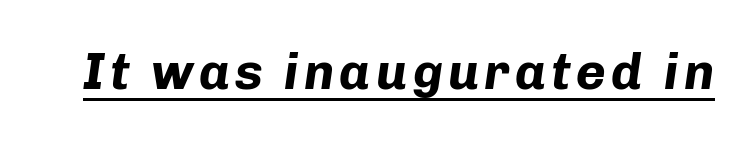
Somebody hit Ctrl+U on this one — the words are underlined. You could not count columns in this text — the font is proportionally spaced. Looking at the ascenders, they clearly lean. Pretty heavy lettering here — definitely bold.
